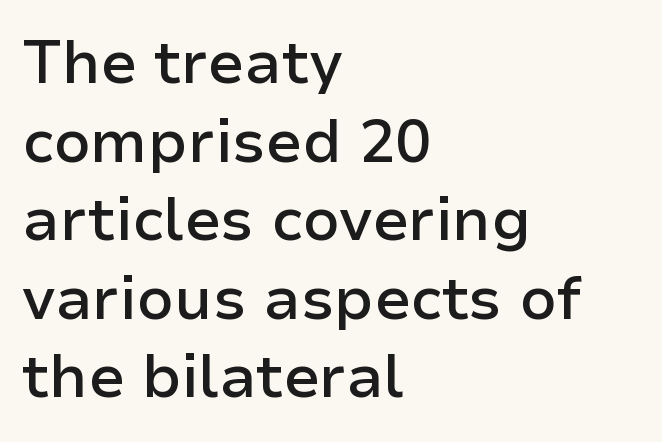
A roman cut, with each character standing at attention. Here the designer chose a conventional face with non-uniform glyph widths. A typesetter would label this face a sans. These words are printed semibold, heavier than regular yet not bold. Each word holds together tightly as a unit, with standard inter-letter gaps. The ragged edge is on the right, which tells us the setting is flush left.
